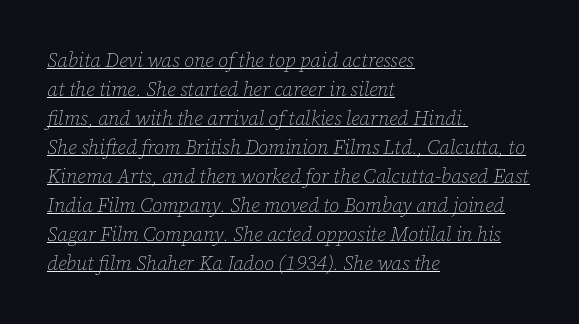
Q: Is the text bold? A: No.
Q: Is the text italic (slanted)? A: Yes, it leans right by about 12 degrees.
Q: Is the text underlined? A: Yes.
Q: How is the paragraph aligned? A: Left-aligned.
Q: Is the spacing between letters normal or unusually wide? A: Normal.
Q: Is the spacing between lines tight, normal or loose? A: Normal.
